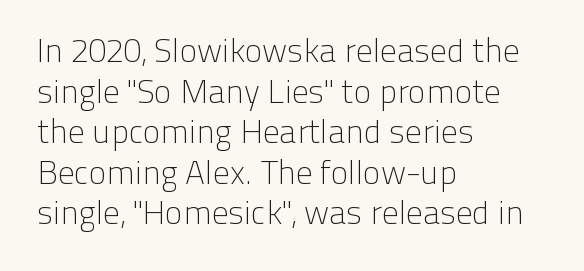
{"serif": "no", "italic": "no", "bold": "no", "weight": "light", "width": "normal", "stroke_contrast": "low", "x_height": "medium", "monospaced": "no", "underline": "no", "align": "left", "line_spacing_ratio": 1.23, "letter_spacing": "normal", "letter_spacing_em": 0.0, "glyph_px": 33}
